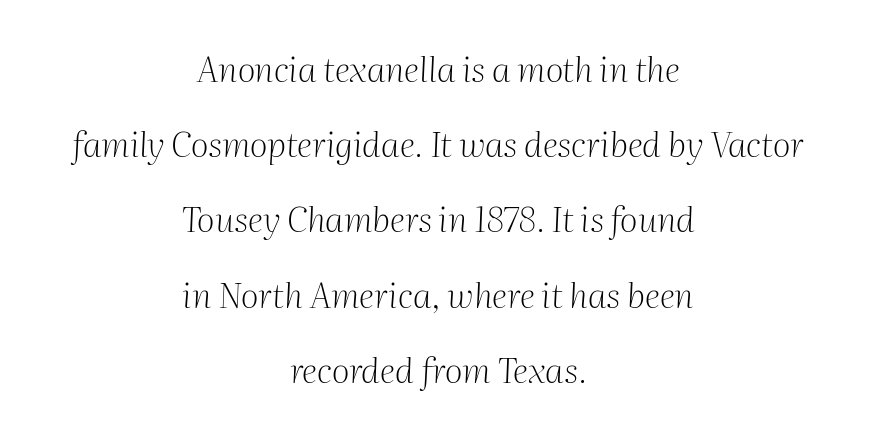
The letters sit at their default tracking, neither squeezed nor spread. Is this a sans? No — the strokes have serifs. Line spacing here is loose. These lines stack symmetrically, like a column narrowing and widening about its center. Check the space under the baseline: it is left empty.
